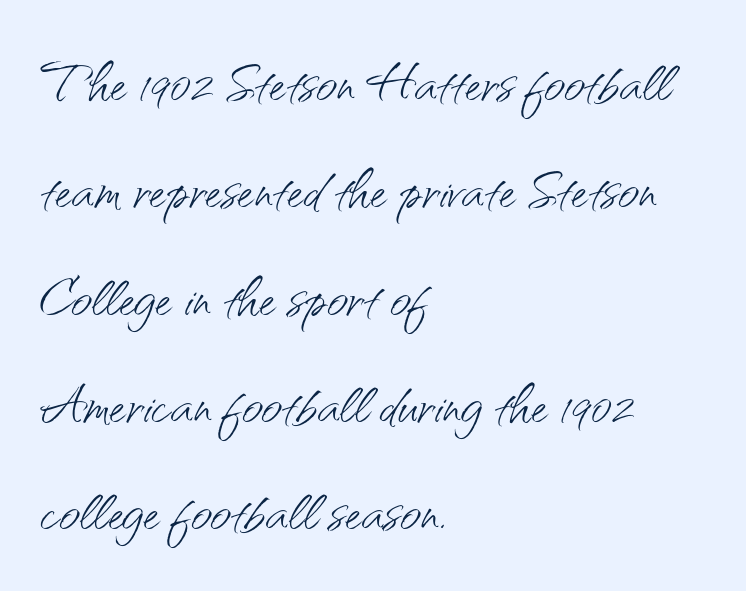
Q: Is the text bold? A: No.
Q: Is the text italic (slanted)? A: Yes.
Q: Is the typeface a serif or a sans-serif typeface? A: Sans-serif.
Q: Is the text underlined? A: No.
Q: How is the paragraph aligned? A: Left-aligned.
Q: Is the spacing between letters normal or unusually wide? A: Normal.
Q: Is the spacing between lines tight, normal or loose? A: Normal.
Q: Width (condensed, normal, or wide)? A: Normal.
Q: Stroke contrast? A: Medium.
Q: x-height? A: Small.
Q: Monospaced? A: No.
